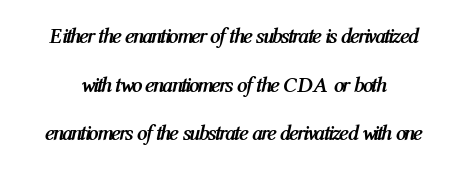
Summary of vertical rhythm: relaxed, with wide interline spacing. Quick note: italic. Nobody drew a line under any word here. Heavy-handed strokes throughout: this text is bold. Honestly, the letter spacing is just normal — you wouldn't notice it.
